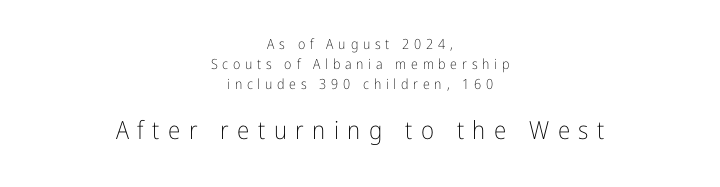
This is roman type, the default non-slanted kind. The letters in the lower block stand taller than those in the block above. The characters are drawn with everyday or finer stroke widths. Notice how descenders clear the ascenders below comfortably — that's standard leading. The text block is weighted toward neither margin, spreading evenly from the middle.
